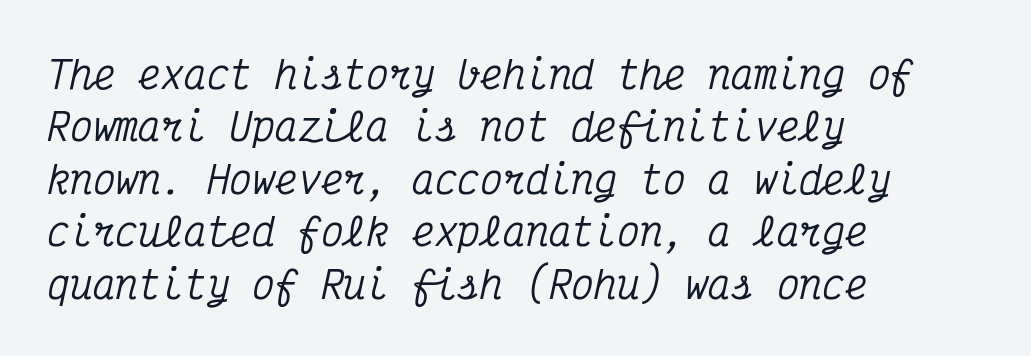
The image shows 38 px condensed serif type, italic (leaning right), monospaced; set left-aligned, normal line spacing (1.38x), normal letter spacing, not underlined; medium stroke contrast and a medium x-height.
